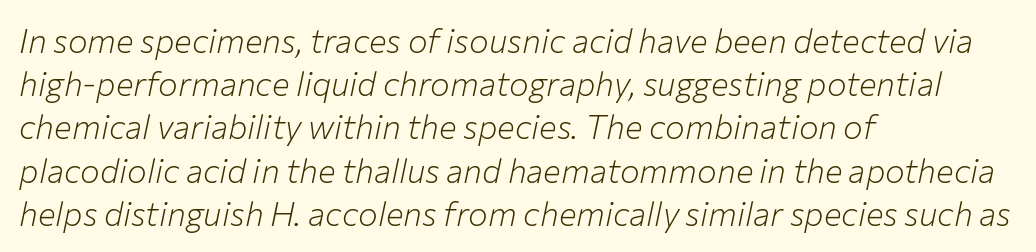
You could not count columns in this text — the font is proportionally spaced. Words float on clear page, feet unadorned. Emphasis-style slanted type is in use. The type is set solid horizontally, with unmodified tracking. The typesetting does not lean heavy: it is not bold. Vertically, the passage feels balanced, rows spaced as you'd expect.
